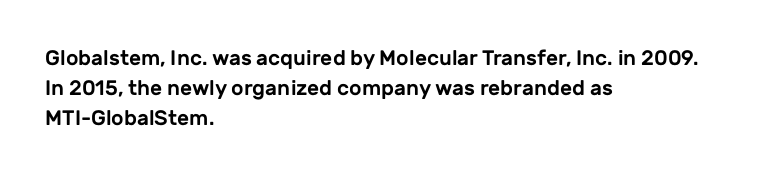
{"italic": "no", "underline": "no", "align": "left", "line_spacing": "normal", "line_spacing_ratio": 1.44, "letter_spacing": "normal", "letter_spacing_em": 0.0, "glyph_px": 21}
